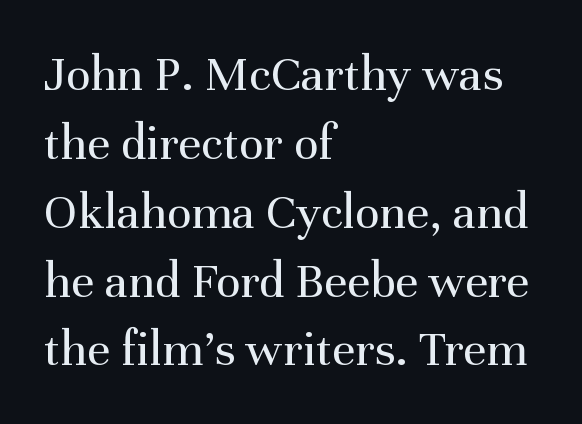
{"serif": "yes", "italic": "no", "bold": "no", "weight": "regular", "width": "normal", "stroke_contrast": "medium", "x_height": "medium", "monospaced": "no", "underline": "no", "align": "left", "line_spacing": "normal", "line_spacing_ratio": 1.35, "letter_spacing": "normal", "letter_spacing_em": 0.0, "glyph_px": 51}
